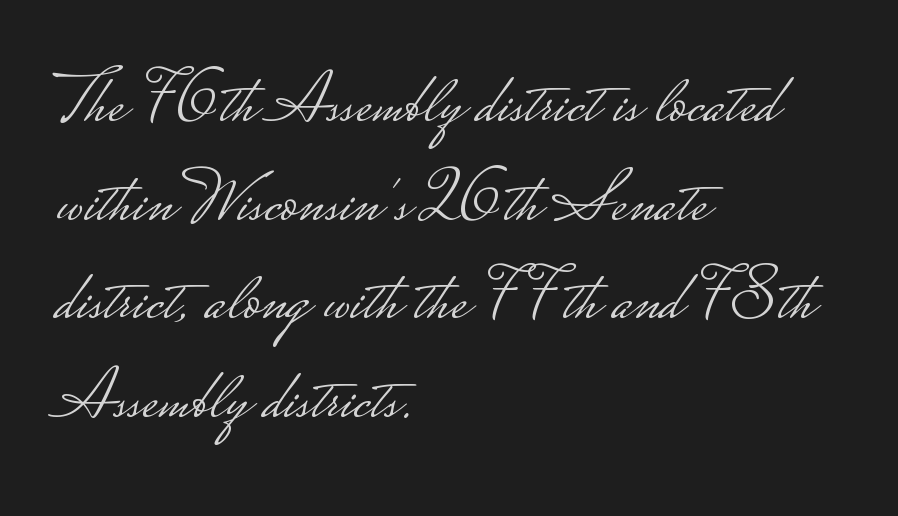
The compositor pushed each line to the left boundary. Nothing sits at the stroke ends, so this counts as sans-serif. Unbolded letterforms with no extra heft. Reading down the column, the eye jumps a familiar distance to each next line.
